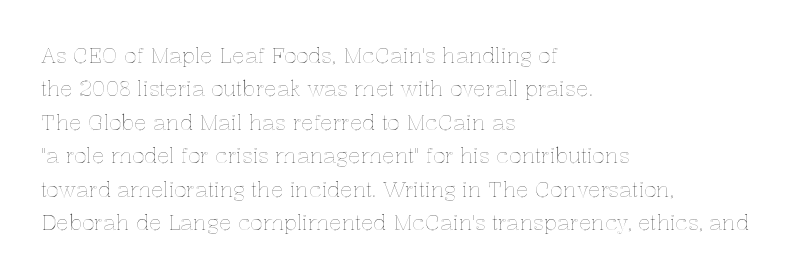
The image shows 21 px text type, upright; set left-aligned, normal line spacing (1.59x), normal letter spacing, not underlined.
